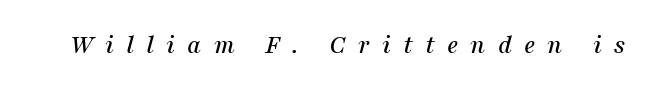
Italic: yes, the glyphs are oblique. Caption: expanded tracking, letters set apart. The foot of each line stays bare and open.
